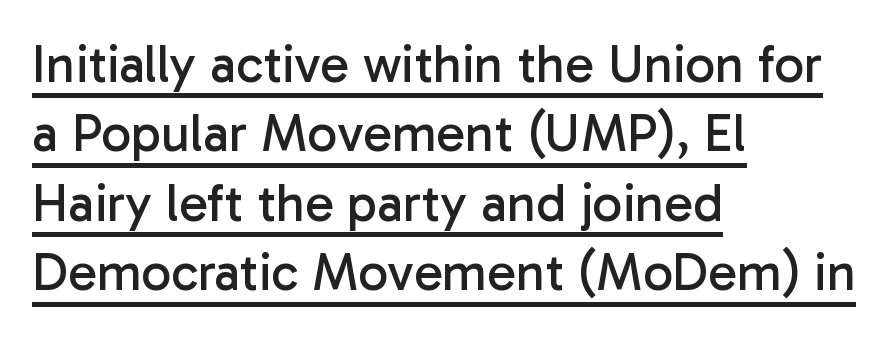
The face used here is rendered with its standard letterfit. This rendering employs a face without finishing strokes, i.e., a sans-serif. Does the leading feel generous? No, just average. Is there an underline? Yes — a line sits under the letters.
